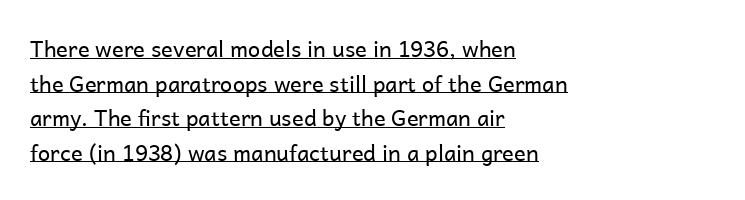
{"italic": "no", "bold": "no", "underline": "yes", "align": "left", "line_spacing": "normal", "line_spacing_ratio": 1.57, "letter_spacing": "normal", "letter_spacing_em": 0.0, "glyph_px": 22}
